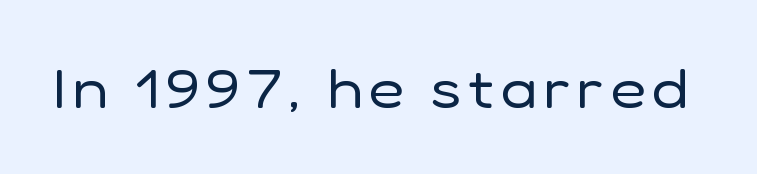
Every character sits straight up, as roman type does. These glyphs show unthickened strokes, regular width or finer. You could not count columns in this text — the font is proportionally spaced. The space directly below the letters is spotless.
